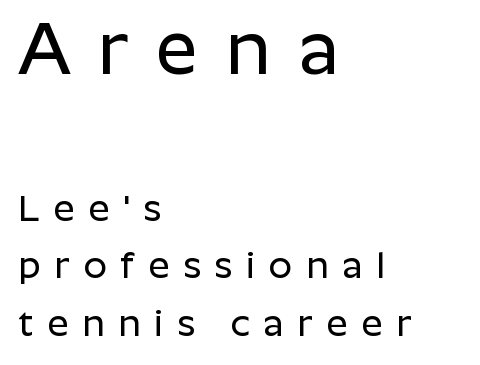
Q: Is the text italic (slanted)? A: No, it is upright.
Q: Is the typeface a serif or a sans-serif typeface? A: Sans-serif.
Q: Is the text underlined? A: No.
Q: How is the paragraph aligned? A: Left-aligned.
Q: Is the spacing between letters normal or unusually wide? A: Unusually wide.
Q: Is the spacing between lines tight, normal or loose? A: Normal.
Q: Which block of text is set in a larger size, the first (top) or the second (bottom)? A: The first (top) one.
Q: Width (condensed, normal, or wide)? A: Normal.
Q: Stroke contrast? A: Low.
Q: x-height? A: Medium.
Q: Monospaced? A: No.
